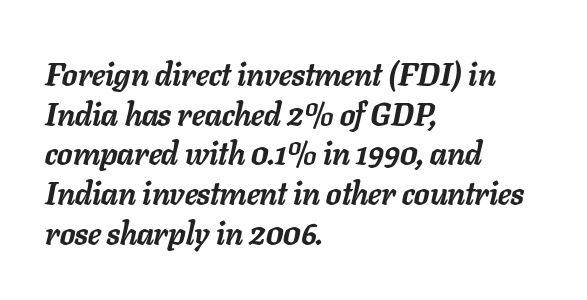
The rag falls on the right side of this text block. Think of a printed novel: that variable character pitch is what you see here. Emphasis by weight is at full strength: bold. Caption: standard tracking, unaltered. The typography opts for an oblique posture over an upright one.
